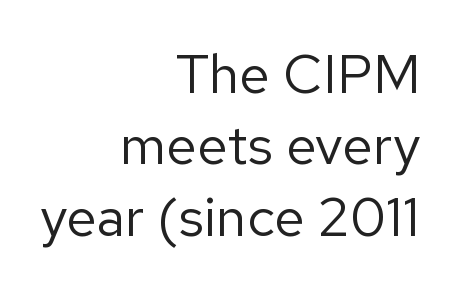
{"serif": "no", "italic": "no", "bold": "no", "weight": "regular", "width": "normal", "stroke_contrast": "low", "x_height": "medium", "monospaced": "no", "underline": "no", "align": "right", "line_spacing": "normal", "line_spacing_ratio": 1.3, "letter_spacing": "normal", "letter_spacing_em": 0.0, "glyph_px": 55}
